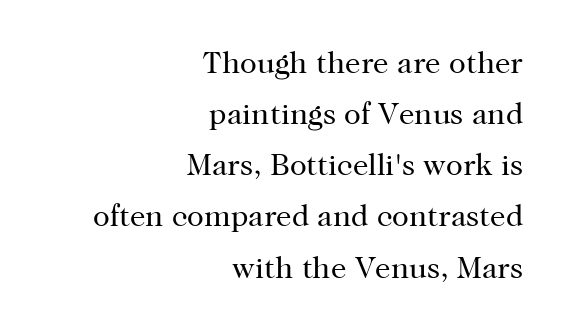
Every row of glyphs terminates at an identical x-position on the right. Compared with a typical body face, this is equally light or lighter still. No italicization has been applied; the sample stays upright. This rendering leaves character spacing at its baseline value. Think of a printed novel: that variable character pitch is what you see here. A typesetter would call this leading conventional body-copy spacing.
